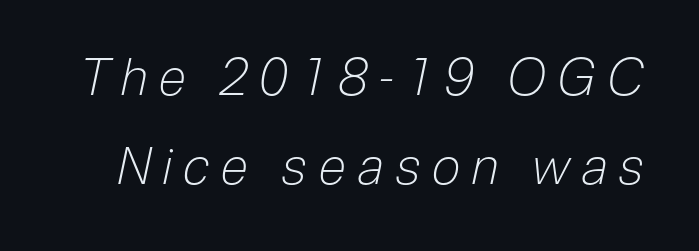
Q: Is the text bold? A: No.
Q: Is the text italic (slanted)? A: Yes, it leans right by about 12 degrees.
Q: Is the text underlined? A: No.
Q: Is the spacing between letters normal or unusually wide? A: Unusually wide.
Q: Width (condensed, normal, or wide)? A: Condensed.
Q: Stroke contrast? A: Low.
Q: x-height? A: Medium.
Q: Monospaced? A: No.
